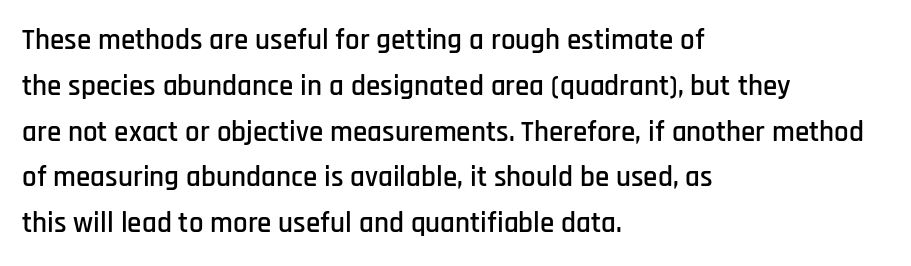
Q: Is the text italic (slanted)? A: No, it is upright.
Q: Is the typeface a serif or a sans-serif typeface? A: Sans-serif.
Q: Is the text underlined? A: No.
Q: How is the paragraph aligned? A: Left-aligned.
Q: Is the spacing between letters normal or unusually wide? A: Normal.
Q: Is the spacing between lines tight, normal or loose? A: Normal.
Q: Width (condensed, normal, or wide)? A: Condensed.
Q: Stroke contrast? A: Low.
Q: x-height? A: Large.
Q: Monospaced? A: No.
